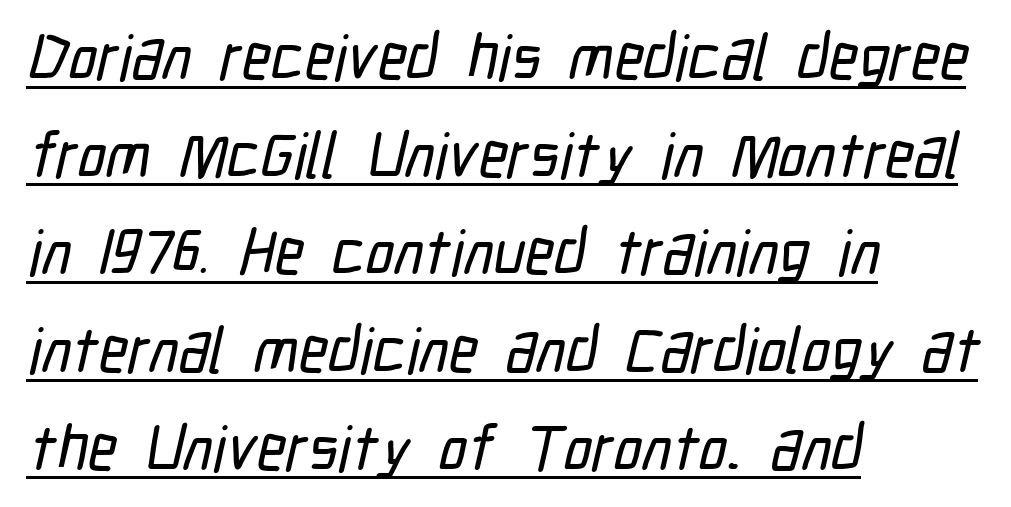
Q: Is the typeface a serif or a sans-serif typeface? A: Sans-serif.
Q: Is the text underlined? A: Yes.
Q: How is the paragraph aligned? A: Left-aligned.
Q: Is the spacing between letters normal or unusually wide? A: Normal.
Q: Is the spacing between lines tight, normal or loose? A: Normal.
Q: Width (condensed, normal, or wide)? A: Condensed.
Q: Stroke contrast? A: Low.
Q: x-height? A: Medium.
Q: Monospaced? A: No.
